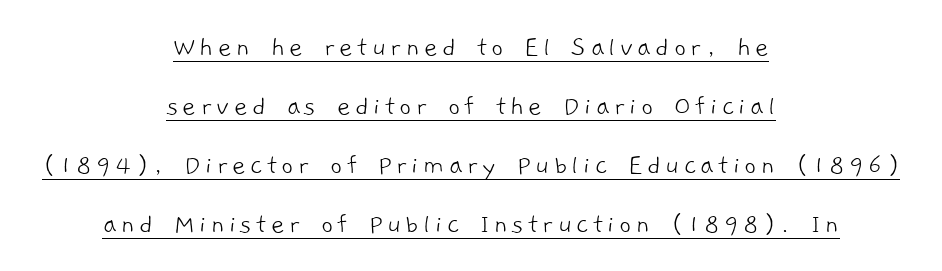
The image shows 29 px light sans-serif type; set centered, loose line spacing (2.03x), underlined; low stroke contrast and a medium x-height.
